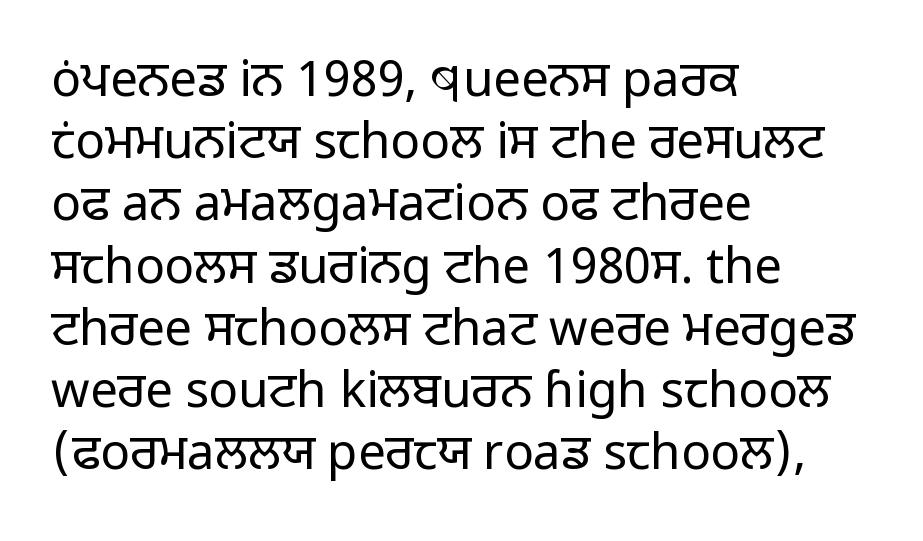
The image shows 49 px regular-weight sans-serif type, upright; set left-aligned, normal line spacing (1.27x), normal letter spacing, not underlined; low stroke contrast and a medium x-height.
